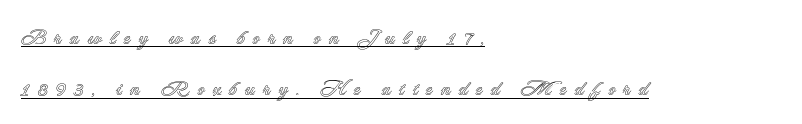
Q: Is the text italic (slanted)? A: Yes.
Q: Is the text underlined? A: Yes.
Q: How is the paragraph aligned? A: Left-aligned.
Q: Is the spacing between letters normal or unusually wide? A: Unusually wide.
Q: Is the spacing between lines tight, normal or loose? A: Loose.
